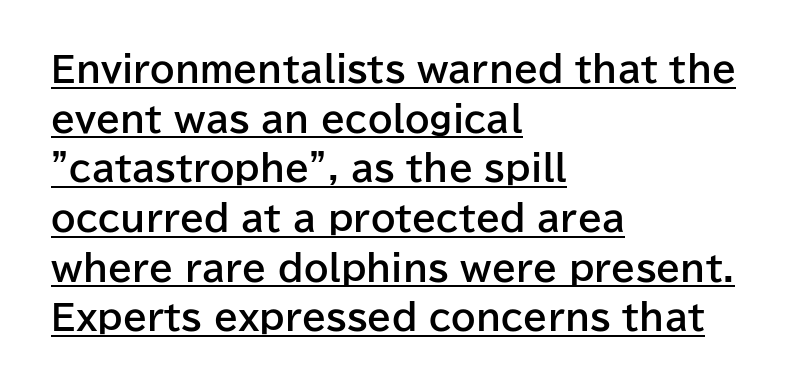
The image shows 35 px bold sans-serif type, upright; set left-aligned, normal line spacing (1.42x), normal letter spacing, underlined; low stroke contrast and a medium x-height.
